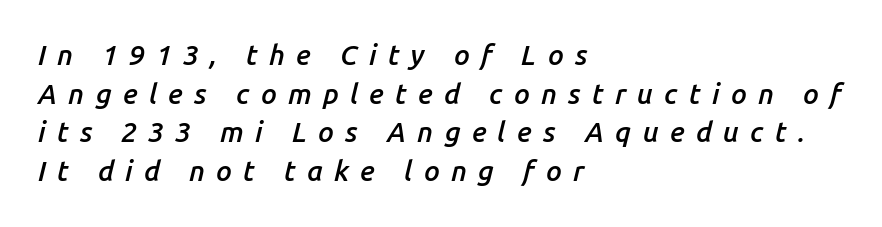
{"italic": "yes", "lean": "right", "slant_degrees": 14, "bold": "semi", "weight": "semibold", "width": "normal", "stroke_contrast": "low", "x_height": "medium", "monospaced": "no", "underline": "no", "align": "left", "line_spacing": "normal", "line_spacing_ratio": 1.38, "letter_spacing": "wide", "letter_spacing_em": 0.4, "glyph_px": 28}
